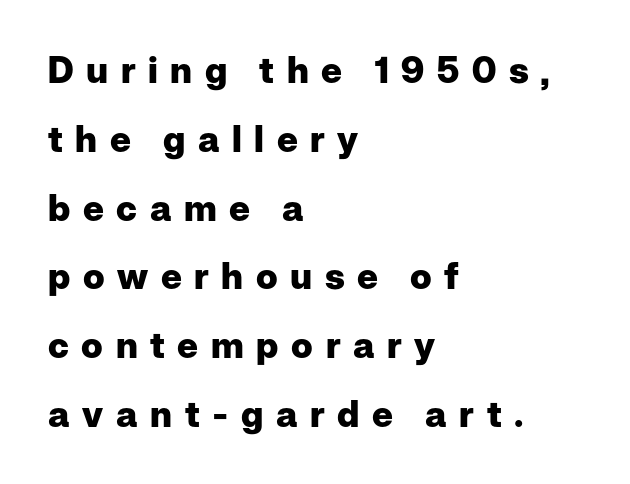
{"serif": "no", "italic": "no", "bold": "yes", "weight": "heavy", "width": "normal", "stroke_contrast": "low", "x_height": "medium", "monospaced": "no", "underline": "no", "align": "left", "line_spacing": "loose", "line_spacing_ratio": 1.91, "letter_spacing": "wide", "letter_spacing_em": 0.35, "glyph_px": 36}
